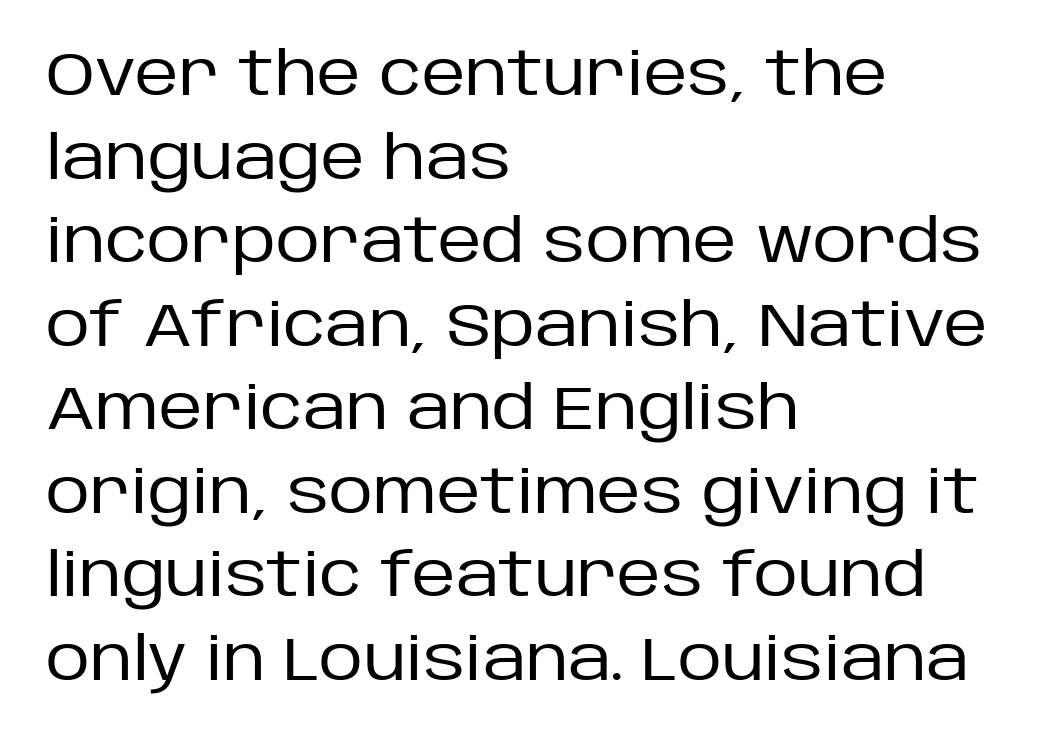
The image shows 61 px regular-weight sans-serif type, upright; set left-aligned, normal line spacing (1.37x), normal letter spacing, not underlined; low stroke contrast and a large x-height.
